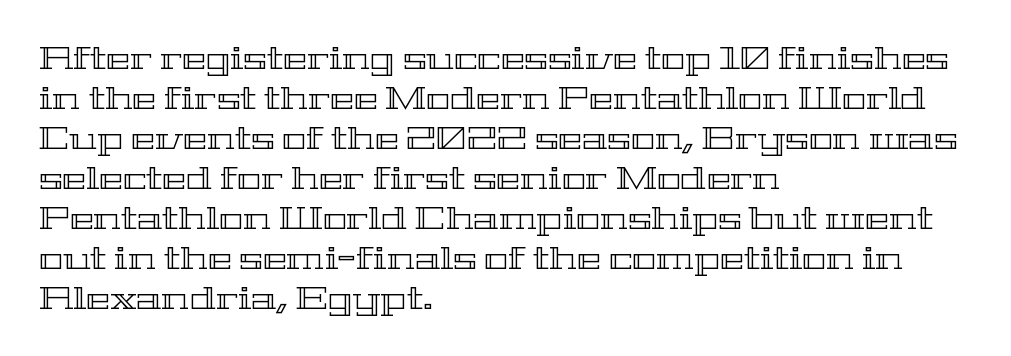
The image shows 32 px wide type, upright; set left-aligned, normal line spacing (1.25x), normal letter spacing, not underlined; a medium x-height.
